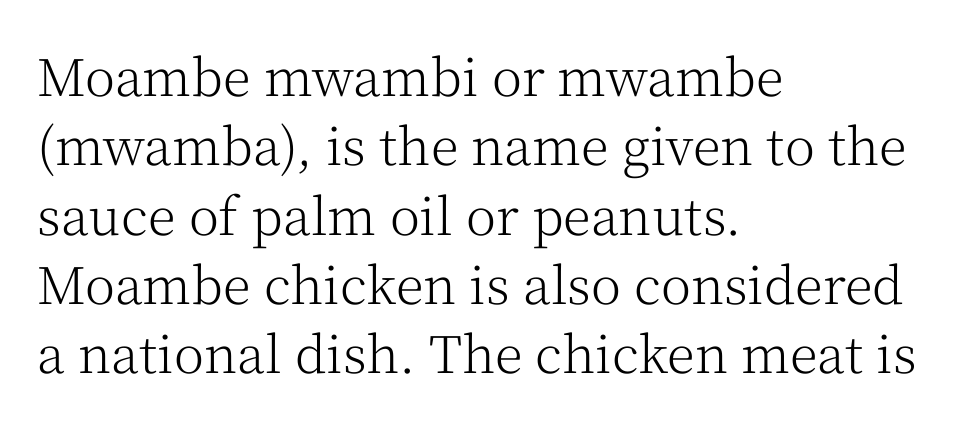
Q: Is the text bold? A: No.
Q: Is the text italic (slanted)? A: No, it is upright.
Q: Is the typeface a serif or a sans-serif typeface? A: Serif.
Q: Is the text underlined? A: No.
Q: How is the paragraph aligned? A: Left-aligned.
Q: Is the spacing between letters normal or unusually wide? A: Normal.
Q: Is the spacing between lines tight, normal or loose? A: Normal.
Q: Width (condensed, normal, or wide)? A: Normal.
Q: Stroke contrast? A: Medium.
Q: x-height? A: Medium.
Q: Monospaced? A: No.
